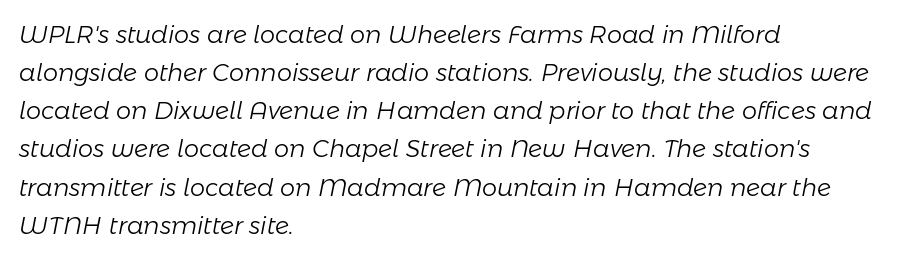
{"italic": "yes", "lean": "right", "slant_degrees": 11, "bold": "no", "underline": "no", "align": "left", "line_spacing": "normal", "line_spacing_ratio": 1.59, "letter_spacing": "normal", "letter_spacing_em": 0.0, "glyph_px": 24}
